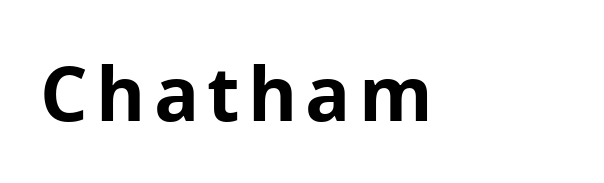
Q: Is the text bold? A: Yes.
Q: Is the text italic (slanted)? A: No, it is upright.
Q: Is the typeface a serif or a sans-serif typeface? A: Sans-serif.
Q: Is the text underlined? A: No.
Q: How is the paragraph aligned? A: Left-aligned.
Q: Width (condensed, normal, or wide)? A: Normal.
Q: Stroke contrast? A: Low.
Q: x-height? A: Medium.
Q: Monospaced? A: No.
